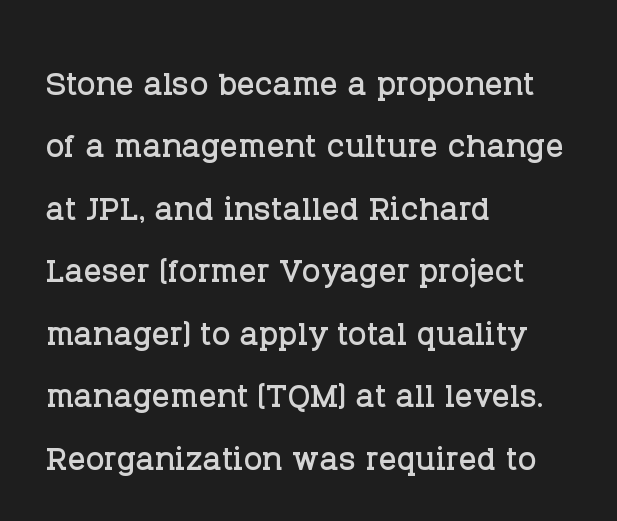
Q: Is the text italic (slanted)? A: No, it is upright.
Q: Is the typeface a serif or a sans-serif typeface? A: Serif.
Q: Is the text underlined? A: No.
Q: How is the paragraph aligned? A: Left-aligned.
Q: Is the spacing between letters normal or unusually wide? A: Normal.
Q: Is the spacing between lines tight, normal or loose? A: Normal.
Q: Width (condensed, normal, or wide)? A: Normal.
Q: Stroke contrast? A: Low.
Q: x-height? A: Large.
Q: Monospaced? A: No.
